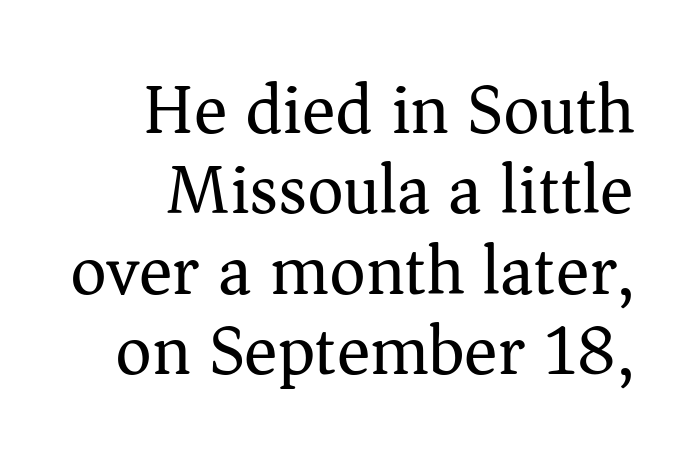
{"serif": "yes", "italic": "no", "bold": "no", "weight": "regular", "width": "normal", "stroke_contrast": "medium", "x_height": "medium", "monospaced": "no", "underline": "no", "align": "right", "line_spacing": "tight", "line_spacing_ratio": 1.15, "letter_spacing": "normal", "letter_spacing_em": 0.0, "glyph_px": 70}
